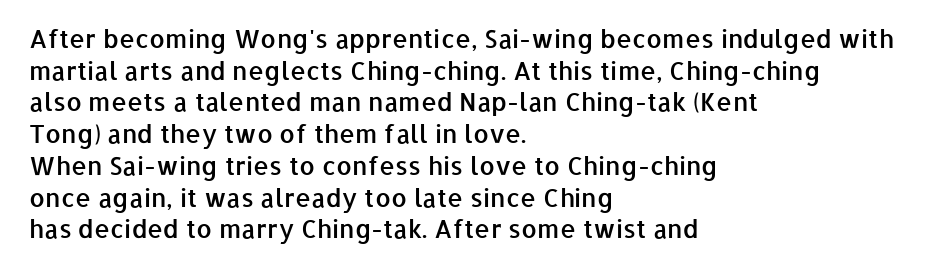
Q: Is the text bold? A: Semi-bold.
Q: Is the text italic (slanted)? A: No, it is upright.
Q: Is the text underlined? A: No.
Q: How is the paragraph aligned? A: Left-aligned.
Q: Is the spacing between letters normal or unusually wide? A: Normal.
Q: Is the spacing between lines tight, normal or loose? A: Normal.
